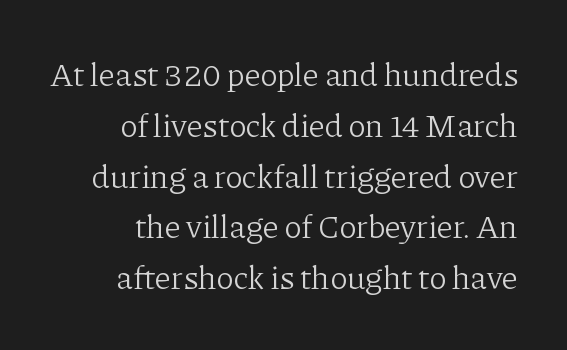
Weight class: somewhere from thin through regular. Tall strokes in this sample are plumb rather than angled. You could not count columns in this text — the font is proportionally spaced. The tracking reads as untouched default to a designer's eye. Vertically, the passage feels balanced, rows spaced as you'd expect. The paragraph shown leans on its right margin.
